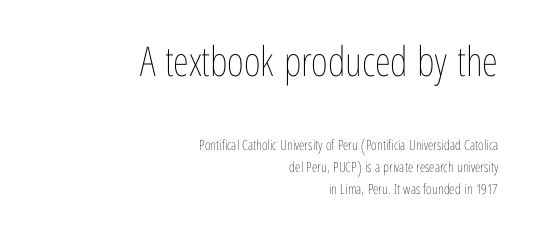
The image shows 41 px thin, condensed type, upright; set right-aligned, normal line spacing (1.55x), normal letter spacing, not underlined; the first (top) block is 2.93x larger; low stroke contrast and a medium x-height.
